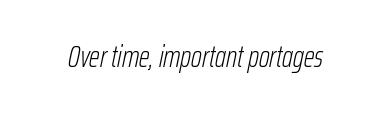
The space directly below the letters is spotless. Observe the ordinary spacing: letters are neighbours, not strangers. Here the designer chose a conventional face with non-uniform glyph widths. No extra ink here — the face is not bold. Compared with ordinary roman type, these characters are visibly tilted.
